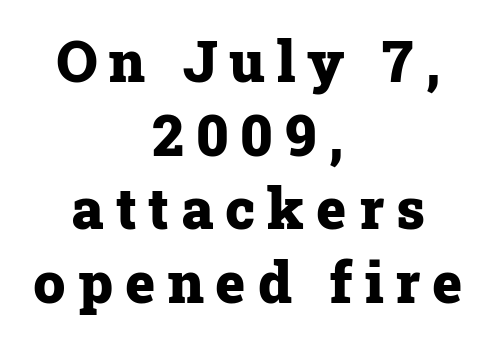
{"serif": "yes", "italic": "no", "bold": "yes", "weight": "heavy", "width": "normal", "stroke_contrast": "low", "x_height": "medium", "monospaced": "no", "underline": "no", "align": "center", "line_spacing": "normal", "line_spacing_ratio": 1.29, "letter_spacing": "wide", "letter_spacing_em": 0.21, "glyph_px": 57}
